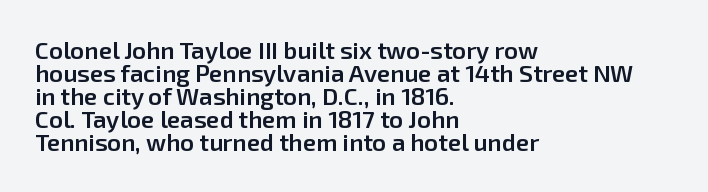
Q: Is the text bold? A: Semi-bold.
Q: Is the text italic (slanted)? A: No, it is upright.
Q: Is the text underlined? A: No.
Q: How is the paragraph aligned? A: Left-aligned.
Q: Is the spacing between letters normal or unusually wide? A: Normal.
Q: Is the spacing between lines tight, normal or loose? A: Tight.
